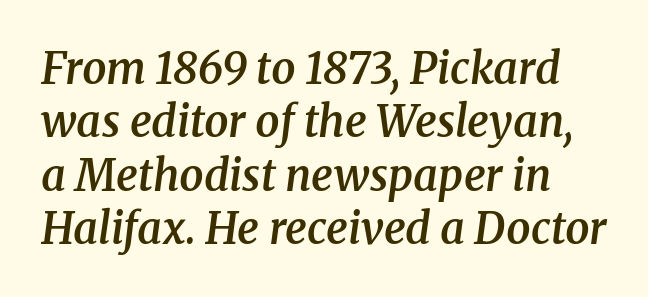
The image shows 43 px semibold serif type, italic (leaning right); set line spacing 1.24x, normal letter spacing, not underlined; medium stroke contrast and a medium x-height.
